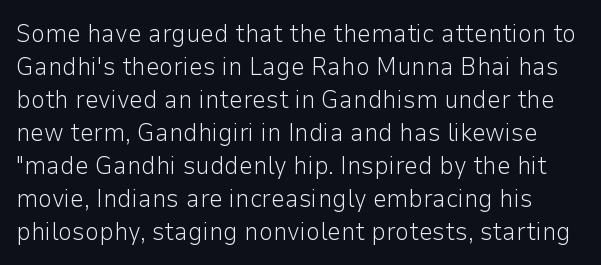
{"italic": "no", "bold": "no", "underline": "no", "line_spacing": "normal", "line_spacing_ratio": 1.32, "letter_spacing": "normal", "letter_spacing_em": 0.0, "glyph_px": 25}
